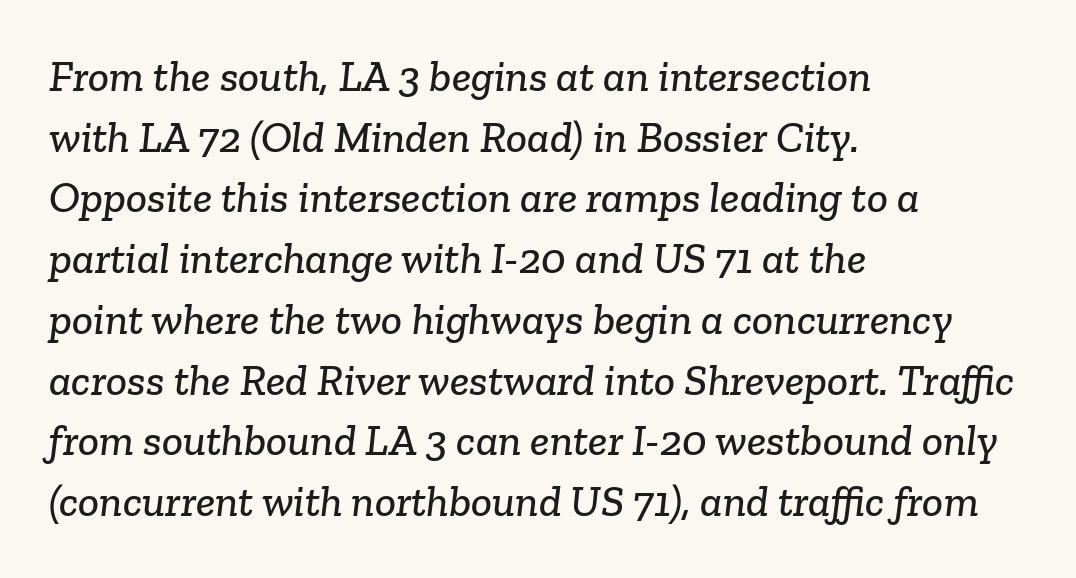
Q: Is the typeface a serif or a sans-serif typeface? A: Serif.
Q: Is the text underlined? A: No.
Q: How is the paragraph aligned? A: Left-aligned.
Q: Is the spacing between letters normal or unusually wide? A: Normal.
Q: Is the spacing between lines tight, normal or loose? A: Normal.
Q: Width (condensed, normal, or wide)? A: Normal.
Q: Stroke contrast? A: Low.
Q: x-height? A: Medium.
Q: Monospaced? A: No.
